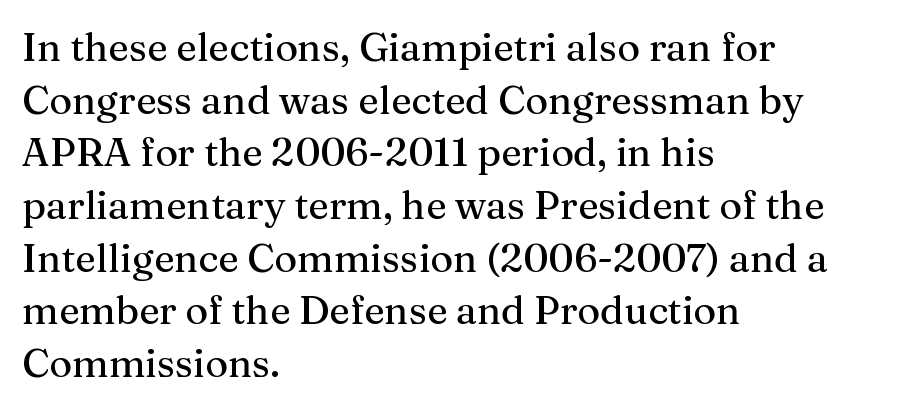
The image shows 39 px serif type, upright; set left-aligned, normal line spacing (1.35x), normal letter spacing, not underlined; medium stroke contrast and a medium x-height.
